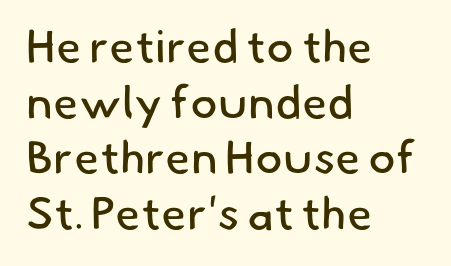
The image shows 46 px regular-weight sans-serif type; set left-aligned, line spacing 1.21x, normal letter spacing, not underlined; low stroke contrast and a small x-height.
